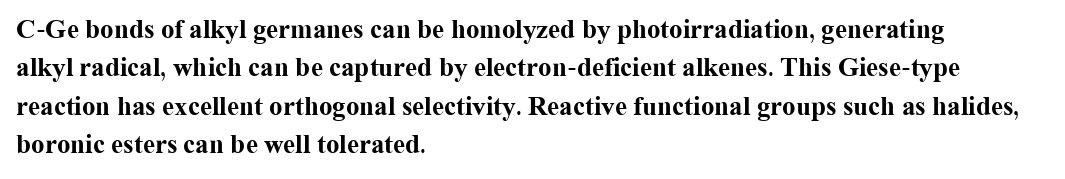
Q: Is the text bold? A: Yes.
Q: Is the text italic (slanted)? A: No, it is upright.
Q: Is the text underlined? A: No.
Q: How is the paragraph aligned? A: Left-aligned.
Q: Is the spacing between letters normal or unusually wide? A: Normal.
Q: Is the spacing between lines tight, normal or loose? A: Normal.
